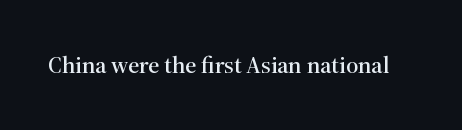
Q: Is the text italic (slanted)? A: No, it is upright.
Q: Is the text underlined? A: No.
Q: Is the spacing between letters normal or unusually wide? A: Normal.
